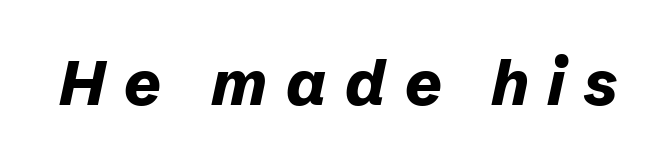
{"italic": "yes", "lean": "right", "slant_degrees": 12, "bold": "yes", "weight": "bold", "width": "normal", "stroke_contrast": "low", "x_height": "medium", "monospaced": "no", "underline": "no", "letter_spacing": "wide", "letter_spacing_em": 0.3, "glyph_px": 63}
